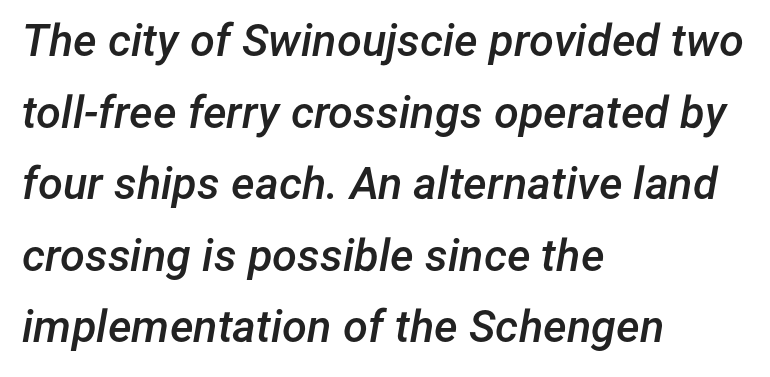
{"italic": "yes", "lean": "right", "slant_degrees": 12, "bold": "semi", "weight": "semibold", "width": "normal", "stroke_contrast": "low", "x_height": "medium", "monospaced": "no", "underline": "no", "align": "left", "line_spacing": "normal", "line_spacing_ratio": 1.59, "letter_spacing": "normal", "letter_spacing_em": 0.0, "glyph_px": 45}
